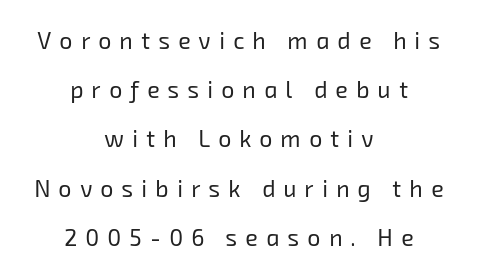
{"bold": "no", "underline": "no", "align": "center", "line_spacing": "loose", "line_spacing_ratio": 2.14, "letter_spacing": "wide", "letter_spacing_em": 0.36, "glyph_px": 23}
